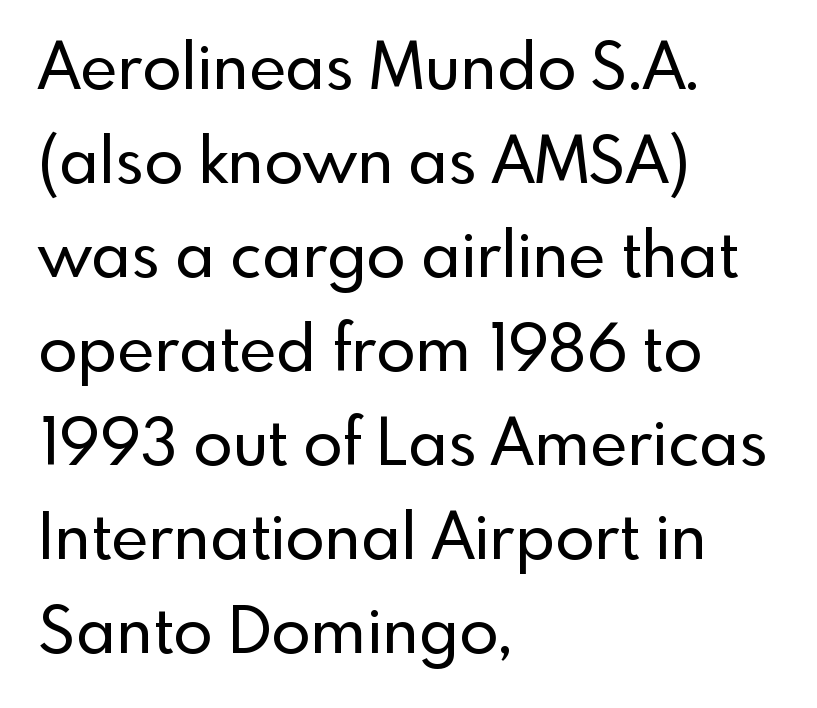
Q: Is the text italic (slanted)? A: No, it is upright.
Q: Is the typeface a serif or a sans-serif typeface? A: Sans-serif.
Q: Is the text underlined? A: No.
Q: How is the paragraph aligned? A: Left-aligned.
Q: Is the spacing between letters normal or unusually wide? A: Normal.
Q: Is the spacing between lines tight, normal or loose? A: Normal.
Q: Width (condensed, normal, or wide)? A: Normal.
Q: x-height? A: Small.
Q: Monospaced? A: No.
